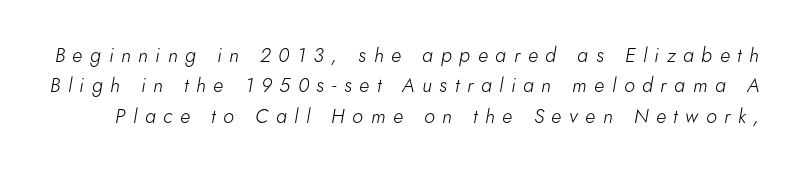
The characters are drawn with everyday or finer stroke widths. The face used here has a pronounced slope to its letters. Beneath every word, the page is bare. Each new line begins a customary step beneath the previous one.
